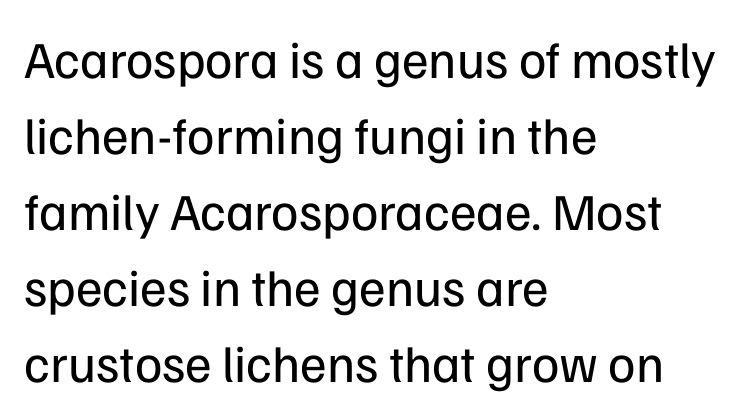
Q: Is the text bold? A: No.
Q: Is the text italic (slanted)? A: No, it is upright.
Q: Is the typeface a serif or a sans-serif typeface? A: Sans-serif.
Q: Is the text underlined? A: No.
Q: How is the paragraph aligned? A: Left-aligned.
Q: Is the spacing between letters normal or unusually wide? A: Normal.
Q: Is the spacing between lines tight, normal or loose? A: Normal.
Q: Width (condensed, normal, or wide)? A: Normal.
Q: Stroke contrast? A: Low.
Q: x-height? A: Medium.
Q: Monospaced? A: No.
